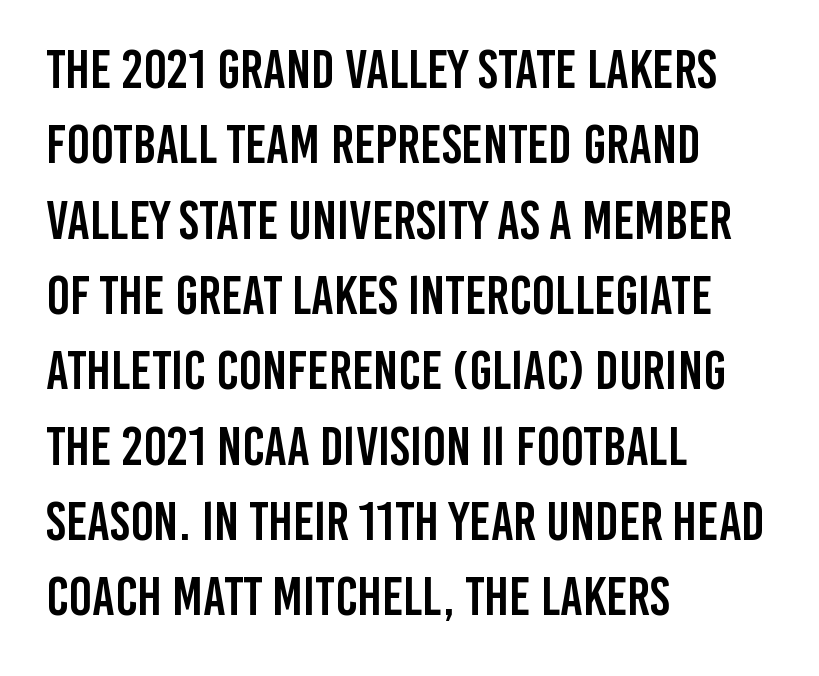
The image shows 55 px condensed sans-serif type, upright; set left-aligned, normal line spacing (1.37x), normal letter spacing, not underlined; low stroke contrast and a large x-height.
